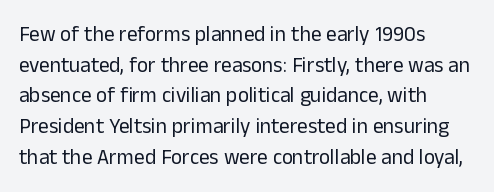
{"italic": "no", "bold": "no", "underline": "no", "align": "left", "line_spacing": "normal", "line_spacing_ratio": 1.46, "letter_spacing": "normal", "letter_spacing_em": 0.0, "glyph_px": 21}
